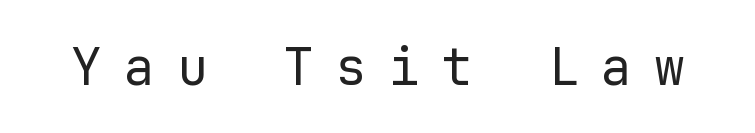
You can tell it's not italic because the verticals are truly vertical. Here the designer chose a console-style face with uniform glyph widths. What kind of face is this? One without serifs — a sans. Rule under the text: the space is simply empty.
